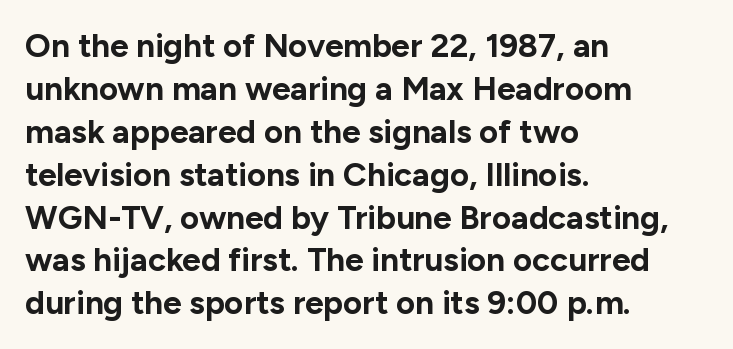
Q: Is the text bold? A: Yes.
Q: Is the text italic (slanted)? A: No, it is upright.
Q: Is the typeface a serif or a sans-serif typeface? A: Sans-serif.
Q: Is the text underlined? A: No.
Q: How is the paragraph aligned? A: Left-aligned.
Q: Is the spacing between letters normal or unusually wide? A: Normal.
Q: Is the spacing between lines tight, normal or loose? A: Normal.
Q: Width (condensed, normal, or wide)? A: Normal.
Q: Stroke contrast? A: Low.
Q: x-height? A: Medium.
Q: Monospaced? A: No.
